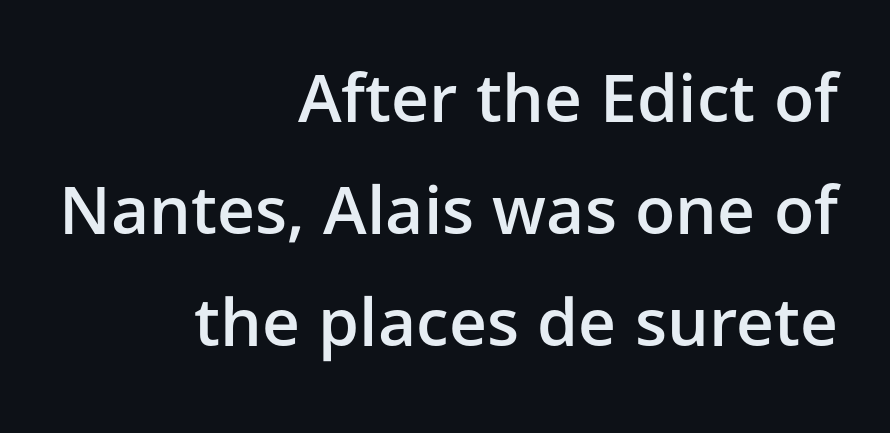
The image shows 66 px semibold sans-serif type, upright; set right-aligned, normal line spacing (1.7x), normal letter spacing, not underlined; low stroke contrast and a medium x-height.
